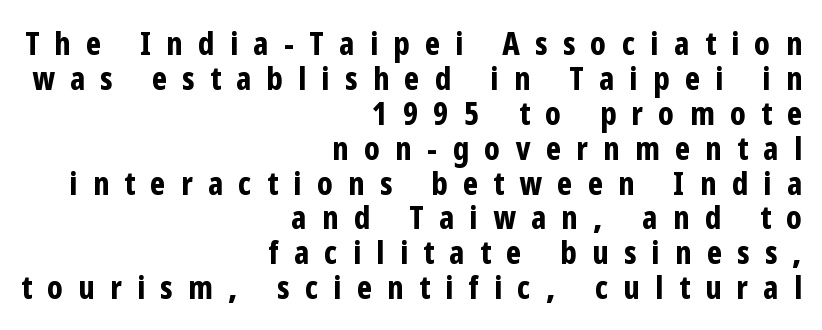
The font is running at its bold setting. One glance says dense: line gaps are narrower than usual. Is this a fixed-width face? No — the glyphs have proportional, varying widths. Unlike a traditional serif, this face leaves its strokes unadorned.
